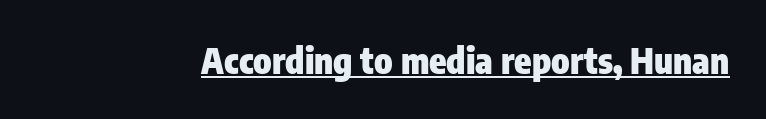
Q: Is the text bold? A: Yes.
Q: Is the text italic (slanted)? A: No, it is upright.
Q: Is the typeface a serif or a sans-serif typeface? A: Sans-serif.
Q: Is the text underlined? A: Yes.
Q: Is the spacing between letters normal or unusually wide? A: Normal.
Q: Width (condensed, normal, or wide)? A: Condensed.
Q: Stroke contrast? A: Low.
Q: x-height? A: Medium.
Q: Monospaced? A: No.
